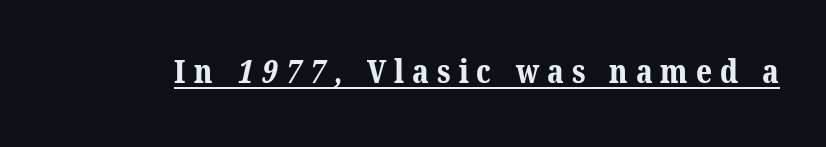
{"serif": "yes", "bold": "yes", "weight": "bold", "width": "normal", "stroke_contrast": "medium", "x_height": "medium", "monospaced": "no", "underline": "yes", "letter_spacing": "wide", "letter_spacing_em": 0.24, "glyph_px": 33}
